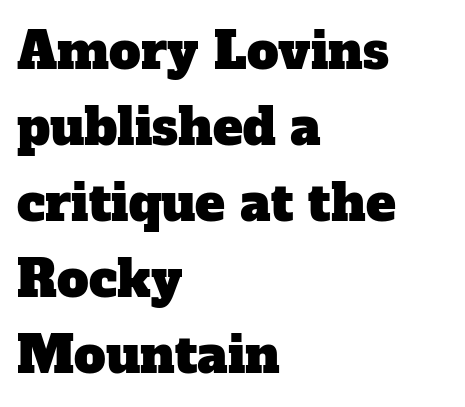
Nobody drew a line under any word here. This sample keeps an unexceptional amount of space between lines. Tracking value appears to be zero — textbook default spacing. Do the characters align in a grid? No, the font is proportional.
